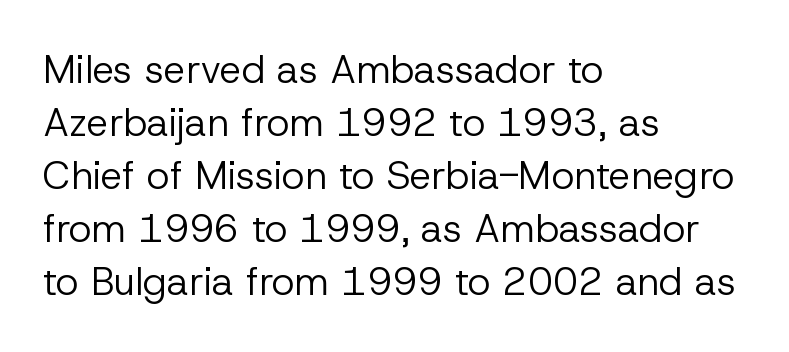
{"serif": "no", "italic": "no", "bold": "no", "weight": "regular", "width": "normal", "stroke_contrast": "low", "x_height": "medium", "monospaced": "no", "underline": "no", "align": "left", "line_spacing": "normal", "line_spacing_ratio": 1.36, "letter_spacing": "normal", "letter_spacing_em": 0.0, "glyph_px": 39}
